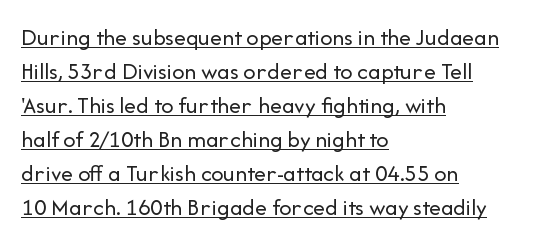
The image shows 24 px text type, upright; set left-aligned, normal line spacing (1.42x), normal letter spacing, underlined.
